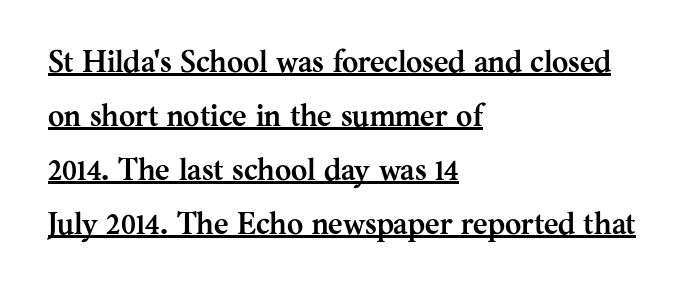
The type is set solid horizontally, with unmodified tracking. The specimen includes a rule beneath the text block's lines. Is the block centered? No — it sits flush against the left margin. Little horizontal feet cap the strokes, marking this as serif type. The font's upright variant was chosen for this text.
